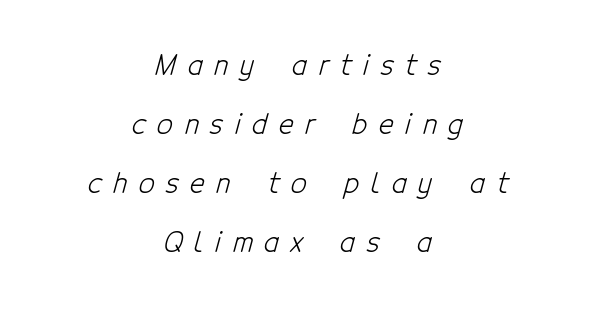
The image shows 28 px light, condensed sans-serif type; set centered, loose line spacing (2.11x), unusually wide letter spacing (+0.41 em), not underlined; low stroke contrast and a medium x-height.
